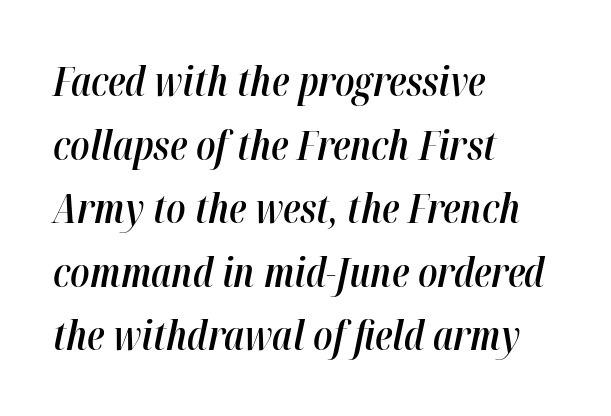
The leading is moderate, giving the passage an even texture. Tracking here is standard; glyphs follow each other at the usual distance. Emphasis-style slanted type is in use. Each letter keeps its own natural width here, so spacing adapts to shape. The strip under each line holds only bare page. The ragged edge is on the right, which tells us the setting is flush left.
